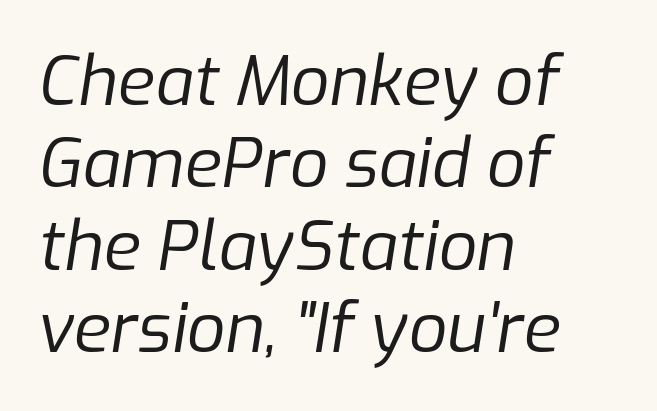
Q: Is the text bold? A: No.
Q: Is the text italic (slanted)? A: Yes, it leans right by about 9 degrees.
Q: Is the text underlined? A: No.
Q: How is the paragraph aligned? A: Left-aligned.
Q: Is the spacing between letters normal or unusually wide? A: Normal.
Q: Width (condensed, normal, or wide)? A: Normal.
Q: Stroke contrast? A: Low.
Q: x-height? A: Medium.
Q: Monospaced? A: No.
